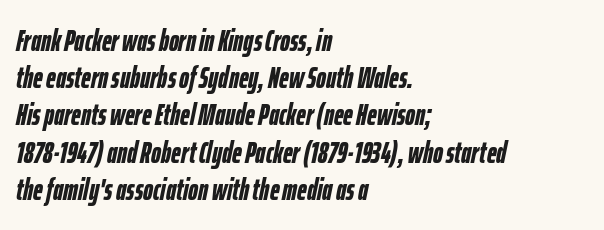
The horizontal fit of the characters is conventional and even. Is the type bold? Yes — the strokes are clearly thick and heavy. Characters are canted at an angle relative to the baseline's perpendicular. Looks like regular typesetting: each glyph gets only the width it needs. Casual observation: everything's shoved over to the left. Descender tails drop into unmarked territory.
